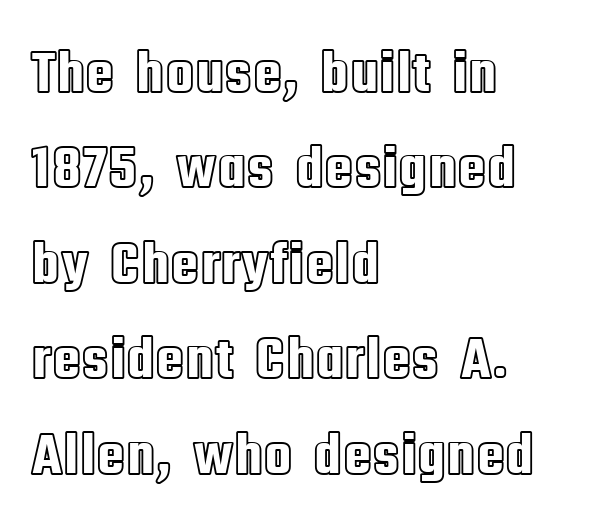
The image shows 60 px condensed type, upright; set left-aligned, normal line spacing (1.59x), normal letter spacing, not underlined; a large x-height.
